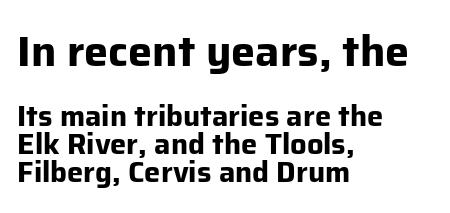
Q: Is the text bold? A: Yes.
Q: Is the text italic (slanted)? A: No, it is upright.
Q: Is the typeface a serif or a sans-serif typeface? A: Sans-serif.
Q: Is the text underlined? A: No.
Q: How is the paragraph aligned? A: Left-aligned.
Q: Is the spacing between letters normal or unusually wide? A: Normal.
Q: Is the spacing between lines tight, normal or loose? A: Tight.
Q: Which block of text is set in a larger size, the first (top) or the second (bottom)? A: The first (top) one.
Q: Width (condensed, normal, or wide)? A: Normal.
Q: Stroke contrast? A: Low.
Q: x-height? A: Medium.
Q: Monospaced? A: No.
